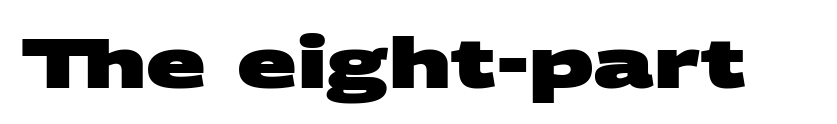
Default kerning and tracking; the words read as compact shapes. Spacing verdict: proportional, widths tailored to each character. As a designer I'd log this as weight 700, bold. Anything drawn beneath the words? Only blank space.
